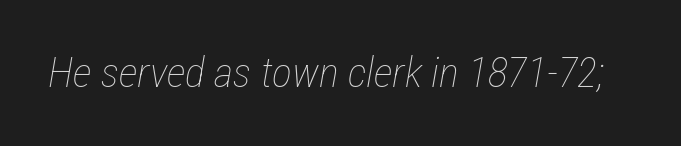
The image shows 42 px thin, condensed type, italic (leaning right); set normal letter spacing, not underlined; low stroke contrast and a medium x-height.
